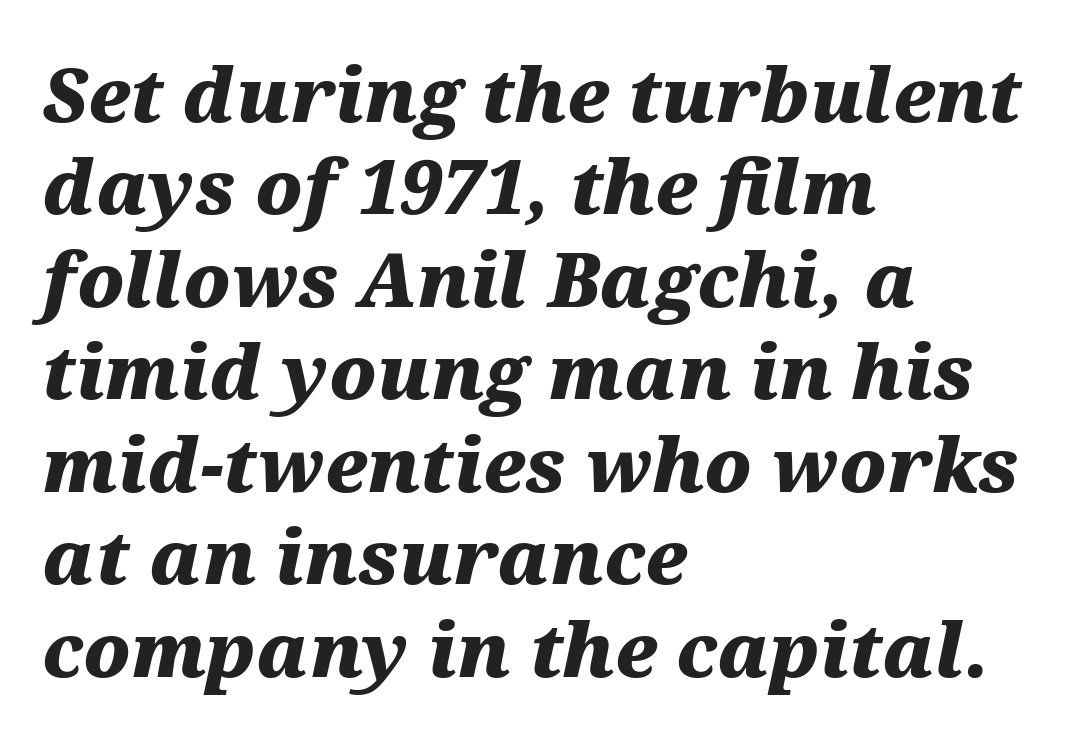
How heavy is the stroke? Heavy — this is a bold. Notice how the passage keeps a crisp vertical edge on the left only. Is the type slanted? Yes — the strokes lean at a clear angle. Words float on clear page, feet unadorned. The vertical gap from one line to the next is medium.
